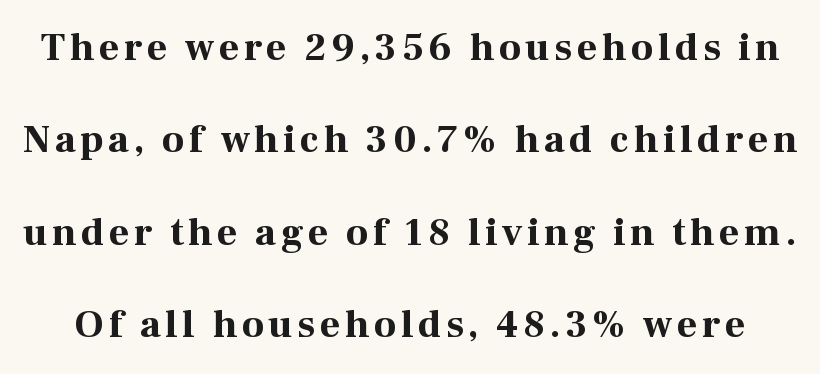
Q: Is the text bold? A: Yes.
Q: Is the text italic (slanted)? A: No, it is upright.
Q: Is the typeface a serif or a sans-serif typeface? A: Serif.
Q: Is the text underlined? A: No.
Q: Is the spacing between lines tight, normal or loose? A: Loose.
Q: Width (condensed, normal, or wide)? A: Normal.
Q: Stroke contrast? A: High.
Q: x-height? A: Medium.
Q: Monospaced? A: No.
